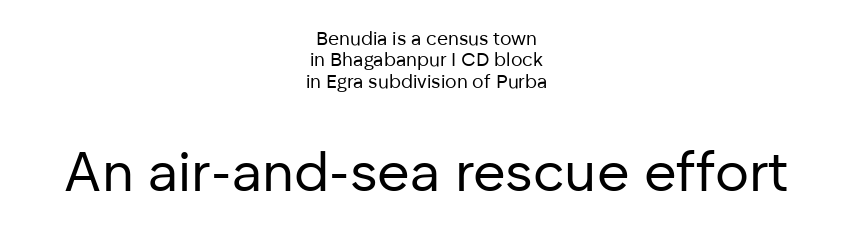
The image shows 56 px regular-weight sans-serif type, upright; set centered, tight line spacing (1.12x), normal letter spacing, not underlined; the second (bottom) block is 2.95x larger; low stroke contrast and a medium x-height.
